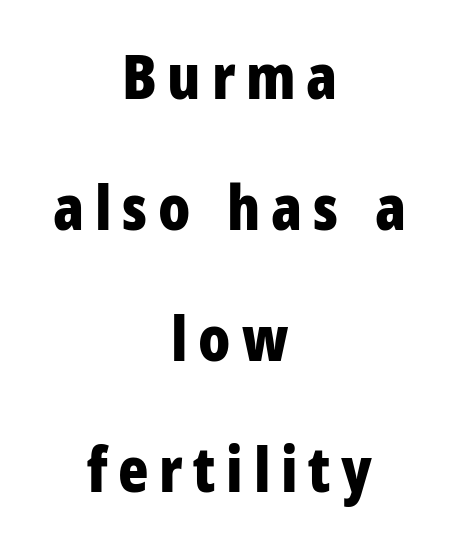
The image shows 63 px bold, condensed sans-serif type, upright; set centered, loose line spacing (2.08x), not underlined; low stroke contrast and a large x-height.
